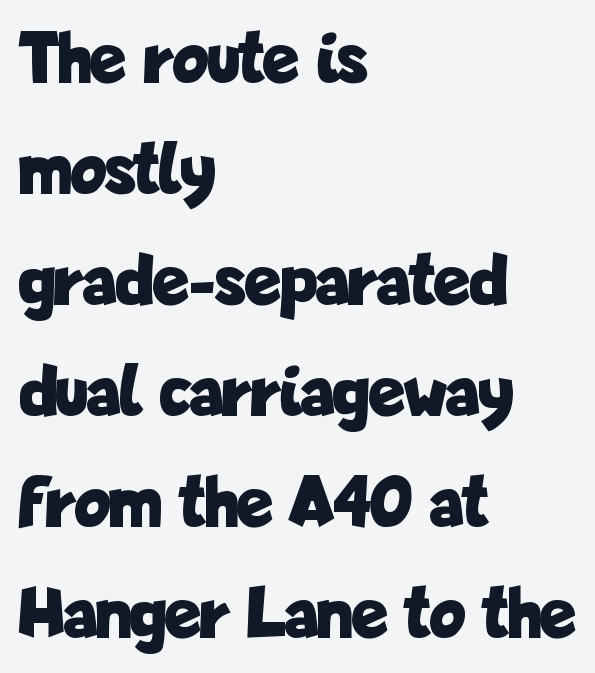
{"serif": "no", "italic": "no", "bold": "yes", "weight": "bold", "width": "condensed", "stroke_contrast": "low", "x_height": "medium", "monospaced": "no", "underline": "no", "align": "left", "line_spacing": "normal", "line_spacing_ratio": 1.48, "letter_spacing": "normal", "letter_spacing_em": 0.0, "glyph_px": 75}
